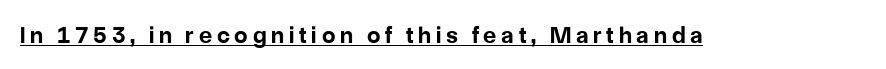
{"italic": "no", "bold": "yes", "underline": "yes", "letter_spacing": "wide", "letter_spacing_em": 0.2, "glyph_px": 24}
